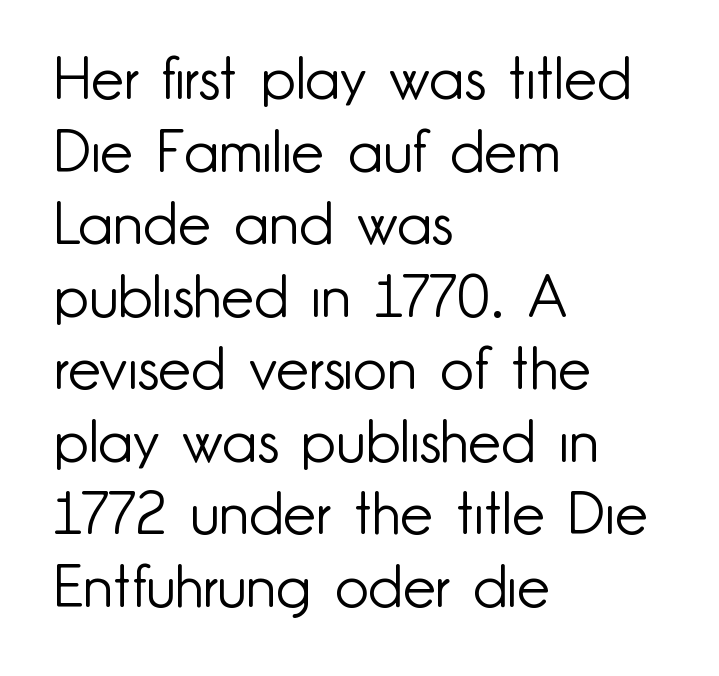
The image shows 59 px light sans-serif type, upright; set left-aligned, line spacing 1.23x, normal letter spacing, not underlined; low stroke contrast and a small x-height.
